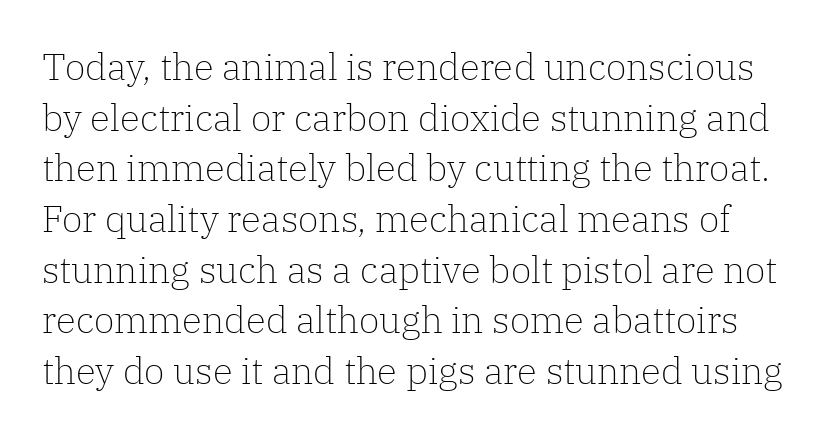
The image shows 37 px light serif type, upright; set normal line spacing (1.37x), normal letter spacing, not underlined; low stroke contrast and a medium x-height.
